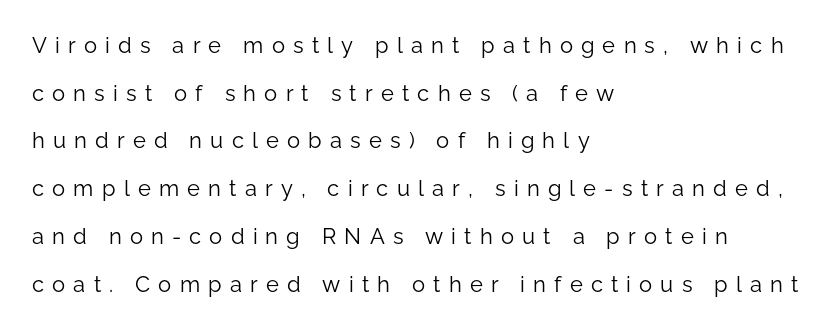
{"italic": "no", "bold": "no", "underline": "no", "align": "left", "line_spacing": "loose", "line_spacing_ratio": 2.17, "letter_spacing": "wide", "letter_spacing_em": 0.37, "glyph_px": 22}
